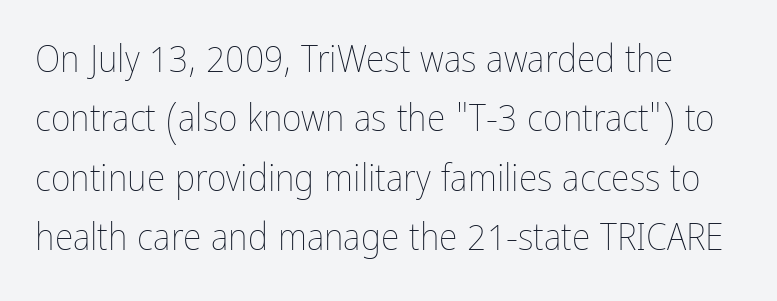
Nothing heavy about these letters — not bold at all. Style check: upright. The face used here is rendered with its standard letterfit. These lines are rendered in a variable-pitch font. The gap between lines stays unmarked.
